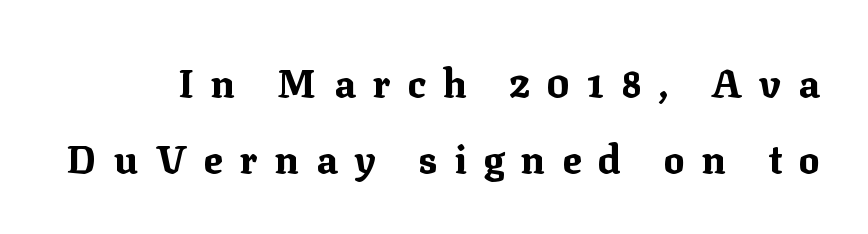
Check under the words: just untouched page. This block would shrink considerably if given ordinary leading; it's expanded now. You'd pick this weight for a headline — it's a proper bold. Between one letter and the next there's a generous, obvious gap. Font category for this specimen: serif. Spacing verdict: proportional, widths tailored to each character.
